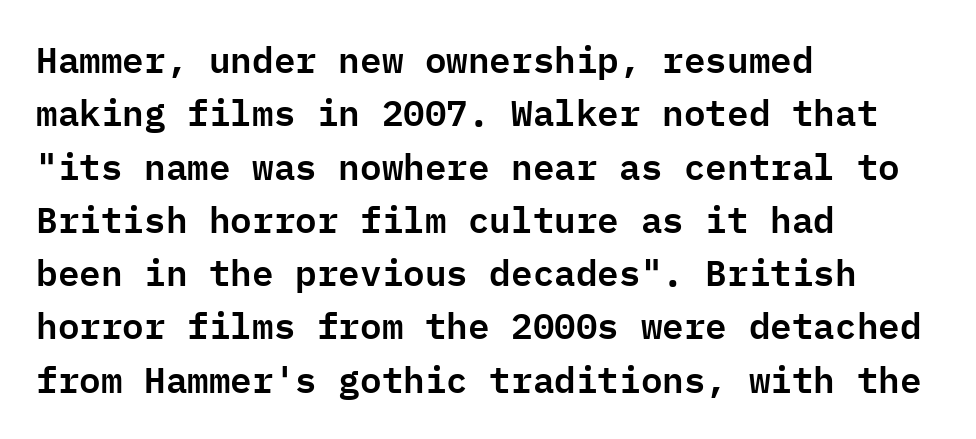
The image shows 36 px sans-serif type, upright, monospaced; set left-aligned, normal line spacing (1.48x), normal letter spacing, not underlined; low stroke contrast and a medium x-height.
